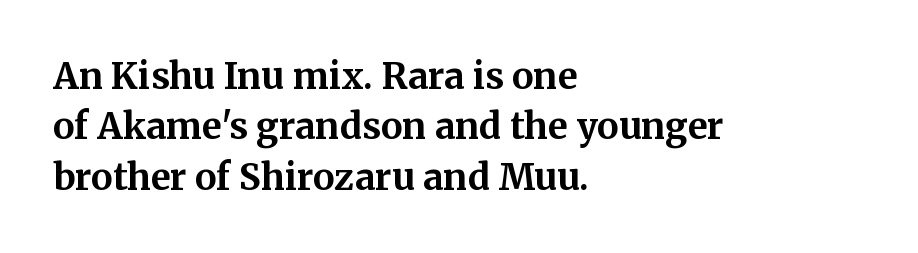
{"serif": "yes", "italic": "no", "bold": "yes", "weight": "bold", "width": "normal", "stroke_contrast": "medium", "x_height": "medium", "monospaced": "no", "underline": "no", "align": "left", "line_spacing": "normal", "line_spacing_ratio": 1.4, "letter_spacing": "normal", "letter_spacing_em": 0.0, "glyph_px": 36}
